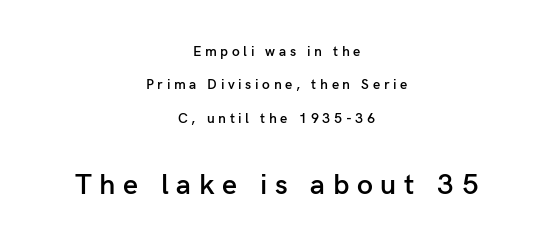
Is there any slant? The stems are plumb. Look at the bottom of the vertical strokes: they stop flat, with no serifs. Lines of text with bare space underneath. A somewhat darkened texture: the type is semibold rather than bold. The leading is generous, giving the passage an open texture. Centered paragraph, ragged on both sides.
